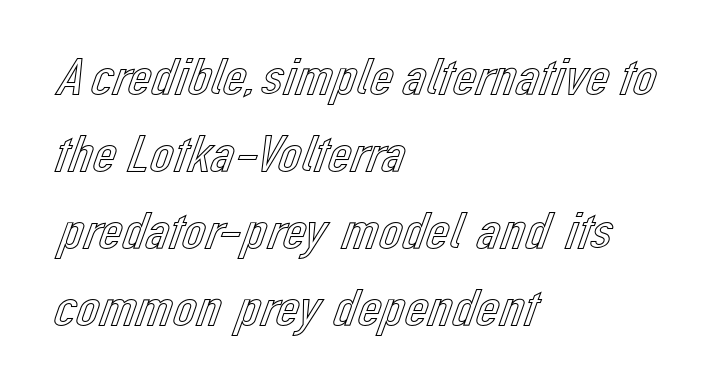
{"width": "normal", "x_height": "medium", "monospaced": "no", "underline": "no", "align": "left", "line_spacing": "normal", "line_spacing_ratio": 1.48, "letter_spacing": "normal", "letter_spacing_em": 0.0, "glyph_px": 52}
